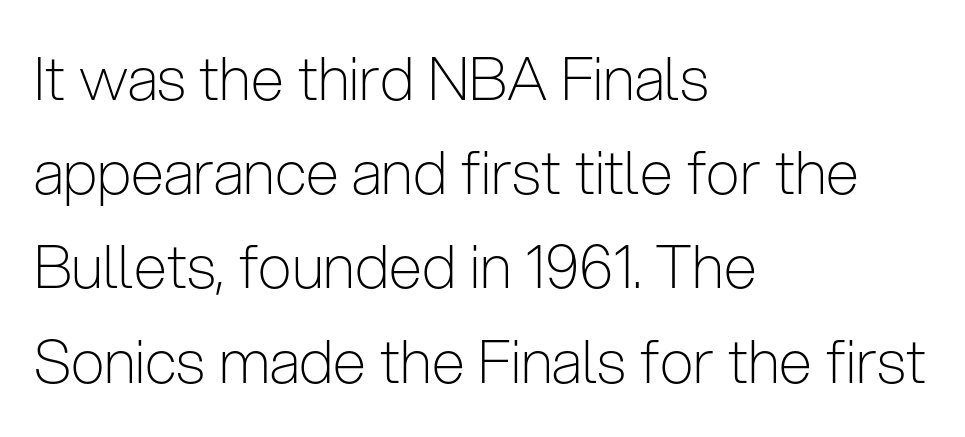
Q: Is the text bold? A: No.
Q: Is the text italic (slanted)? A: No, it is upright.
Q: Is the typeface a serif or a sans-serif typeface? A: Sans-serif.
Q: Is the text underlined? A: No.
Q: How is the paragraph aligned? A: Left-aligned.
Q: Is the spacing between letters normal or unusually wide? A: Normal.
Q: Is the spacing between lines tight, normal or loose? A: Normal.
Q: Width (condensed, normal, or wide)? A: Condensed.
Q: Stroke contrast? A: Low.
Q: x-height? A: Medium.
Q: Monospaced? A: No.
